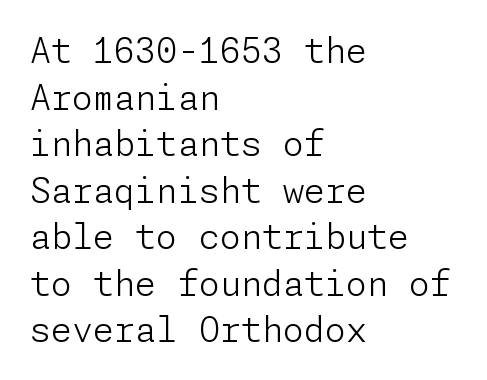
{"serif": "no", "italic": "no", "bold": "no", "weight": "light", "width": "normal", "stroke_contrast": "low", "x_height": "medium", "underline": "no", "align": "left", "line_spacing": "normal", "line_spacing_ratio": 1.37, "letter_spacing": "normal", "letter_spacing_em": 0.0, "glyph_px": 34}
